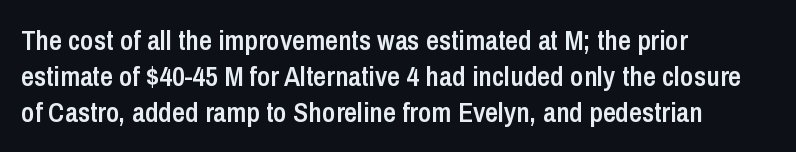
The letters advance in unequal steps, a hallmark of proportional type. You can tell from the bare stems that sans-serif type was used. The font is running at a semibold setting, under full bold. Default kerning and tracking; the words read as compact shapes.
